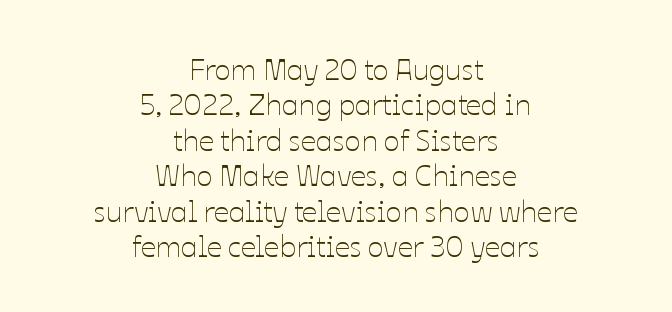
Q: Is the text bold? A: No.
Q: Is the text italic (slanted)? A: No, it is upright.
Q: Is the text underlined? A: No.
Q: How is the paragraph aligned? A: Centered.
Q: Is the spacing between letters normal or unusually wide? A: Normal.
Q: Width (condensed, normal, or wide)? A: Normal.
Q: Stroke contrast? A: Low.
Q: x-height? A: Medium.
Q: Monospaced? A: No.
